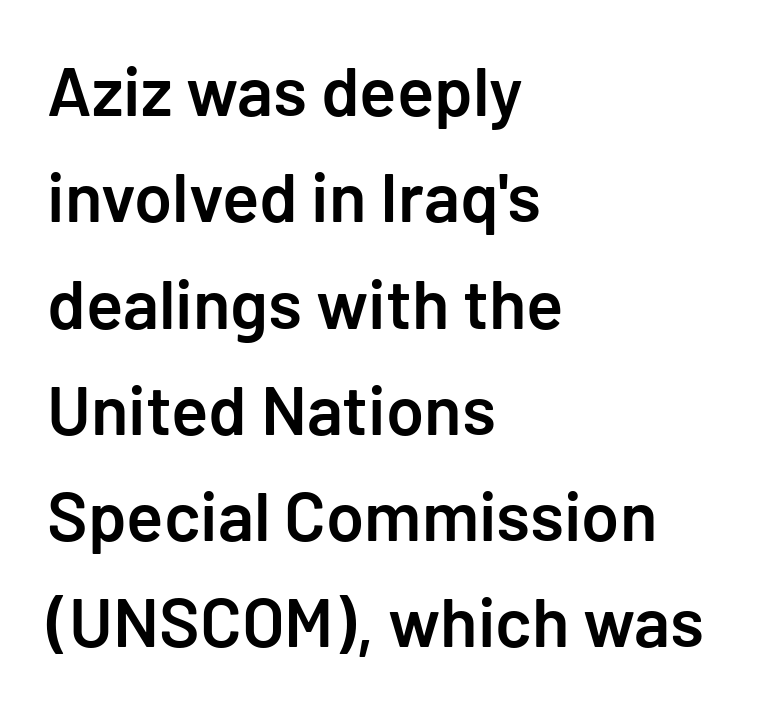
Q: Is the text bold? A: Semi-bold.
Q: Is the text italic (slanted)? A: No, it is upright.
Q: Is the typeface a serif or a sans-serif typeface? A: Sans-serif.
Q: Is the text underlined? A: No.
Q: How is the paragraph aligned? A: Left-aligned.
Q: Is the spacing between letters normal or unusually wide? A: Normal.
Q: Is the spacing between lines tight, normal or loose? A: Normal.
Q: Width (condensed, normal, or wide)? A: Normal.
Q: Stroke contrast? A: Low.
Q: x-height? A: Medium.
